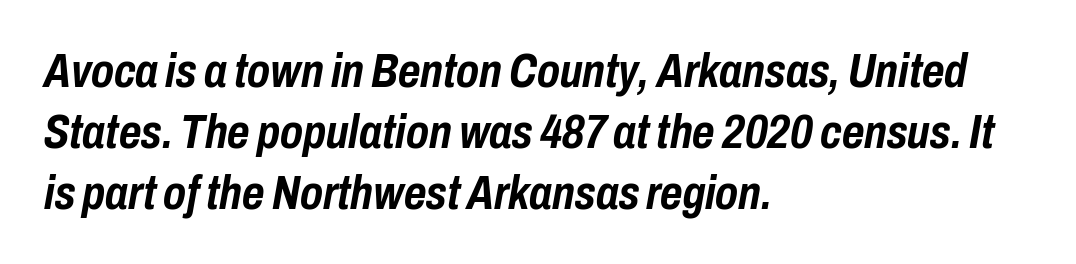
{"italic": "yes", "lean": "right", "slant_degrees": 10, "bold": "yes", "weight": "semibold", "width": "condensed", "stroke_contrast": "low", "x_height": "medium", "monospaced": "no", "underline": "no", "align": "left", "line_spacing": "normal", "line_spacing_ratio": 1.27, "letter_spacing": "normal", "letter_spacing_em": 0.0, "glyph_px": 48}
